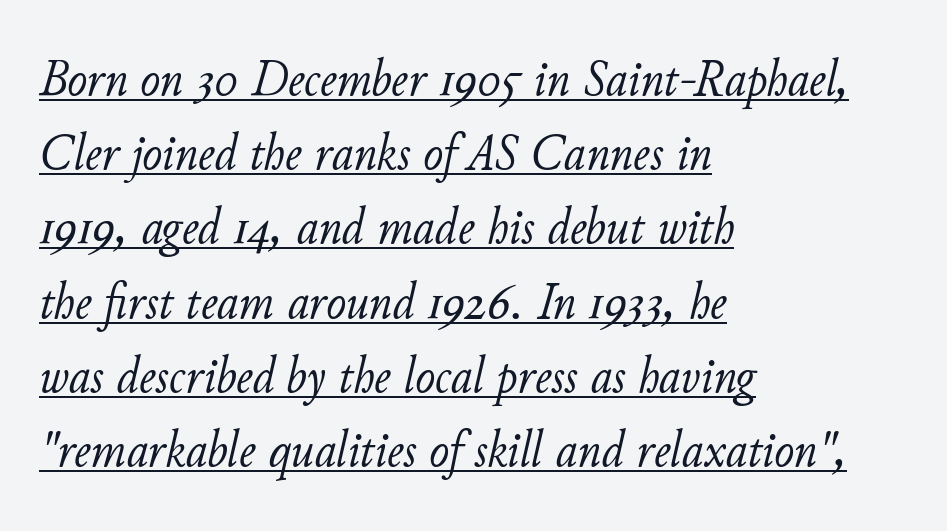
The image shows 53 px light type, italic (leaning right); set left-aligned, normal line spacing (1.4x), normal letter spacing, underlined; low stroke contrast and a small x-height.
